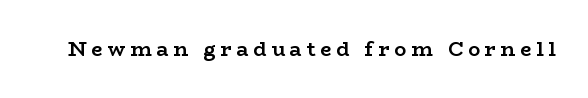
{"italic": "no", "bold": "yes", "underline": "no", "letter_spacing": "wide", "letter_spacing_em": 0.24, "glyph_px": 20}
